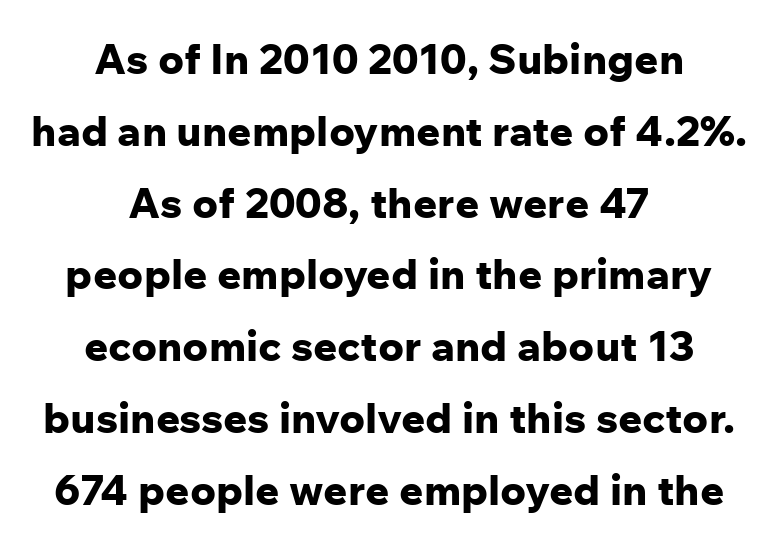
Set as a true bold cut, around the 700 mark. A typesetter would call this proportional, since set widths differ per character. Upright lettering throughout. Tracking here is standard; glyphs follow each other at the usual distance.
